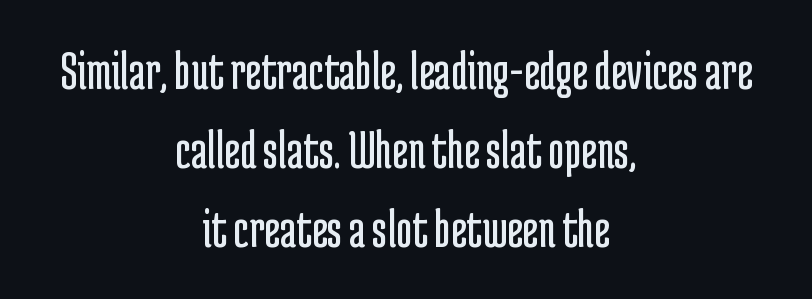
{"serif": "no", "italic": "no", "bold": "no", "weight": "regular", "width": "condensed", "stroke_contrast": "low", "x_height": "medium", "monospaced": "no", "underline": "no", "align": "center", "line_spacing": "normal", "line_spacing_ratio": 1.44, "letter_spacing": "normal", "letter_spacing_em": 0.0, "glyph_px": 55}
